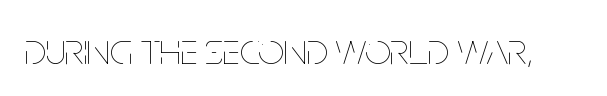
Q: Is the text bold? A: No.
Q: Is the text italic (slanted)? A: No, it is upright.
Q: Is the text underlined? A: No.
Q: Is the spacing between letters normal or unusually wide? A: Normal.
Q: Width (condensed, normal, or wide)? A: Condensed.
Q: Stroke contrast? A: Low.
Q: x-height? A: Large.
Q: Monospaced? A: No.
